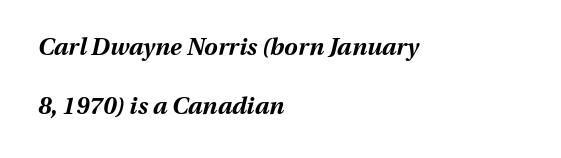
The image shows 24 px bold type, italic (leaning right); set left-aligned, loose line spacing (2.46x), normal letter spacing, not underlined.
